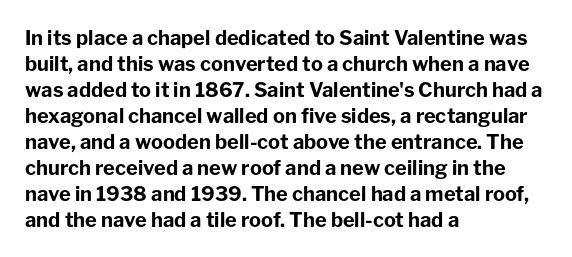
Q: Is the text bold? A: Yes.
Q: Is the text italic (slanted)? A: No, it is upright.
Q: Is the text underlined? A: No.
Q: How is the paragraph aligned? A: Left-aligned.
Q: Is the spacing between letters normal or unusually wide? A: Normal.
Q: Is the spacing between lines tight, normal or loose? A: Normal.
